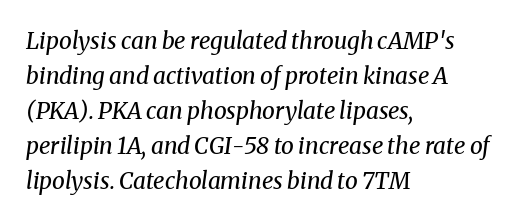
If you drew a ruler down the left edge, every line would touch it. The letters sit at their default tracking, neither squeezed nor spread. A light-to-regular cut is what we see here. Notice how descenders clear the ascenders below comfortably — that's standard leading. The typography opts for an oblique posture over an upright one. A bare baseline throughout the passage.
